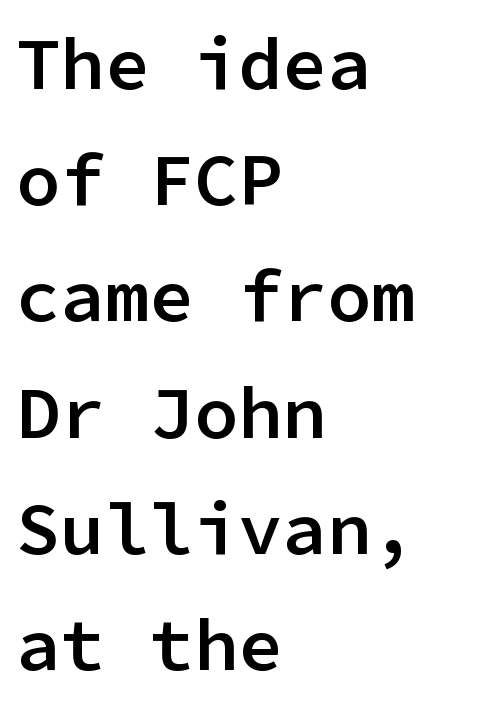
The image shows 74 px semibold sans-serif type, upright, monospaced; set left-aligned, normal line spacing (1.57x), normal letter spacing, not underlined; low stroke contrast and a medium x-height.
